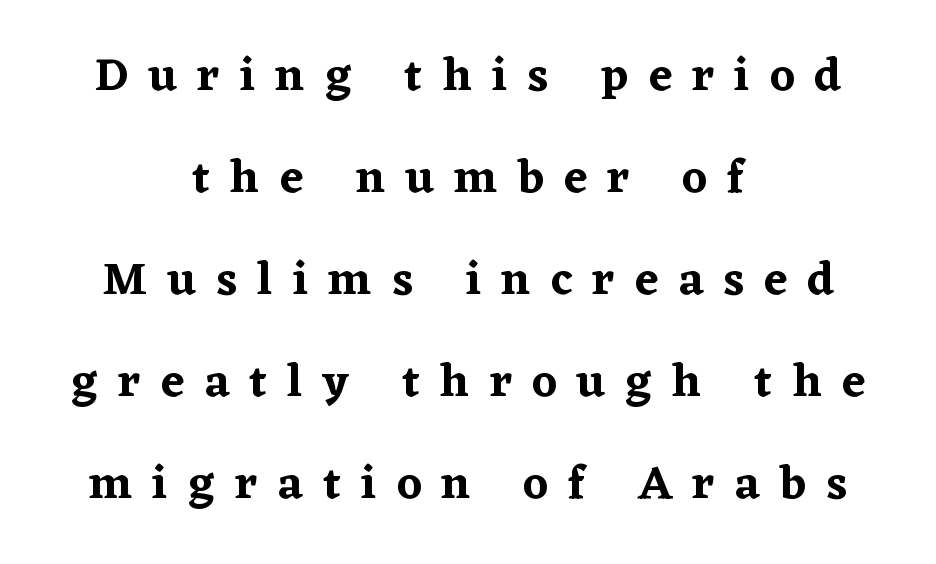
Q: Is the text italic (slanted)? A: No, it is upright.
Q: Is the typeface a serif or a sans-serif typeface? A: Serif.
Q: Is the text underlined? A: No.
Q: How is the paragraph aligned? A: Centered.
Q: Is the spacing between letters normal or unusually wide? A: Unusually wide.
Q: Is the spacing between lines tight, normal or loose? A: Loose.
Q: Width (condensed, normal, or wide)? A: Normal.
Q: Stroke contrast? A: Low.
Q: x-height? A: Medium.
Q: Monospaced? A: No.
